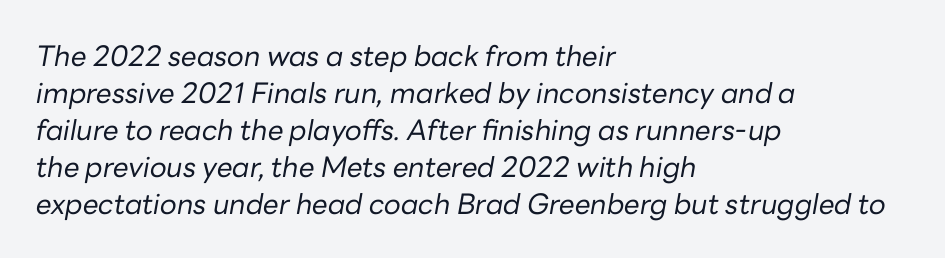
These lines are set flush left with a ragged right edge. Each new line begins a customary step beneath the previous one. The characters are drawn with everyday or finer stroke widths. You could not count columns in this text — the font is proportionally spaced. Would a proofreader flag this as italicized? Yes.
